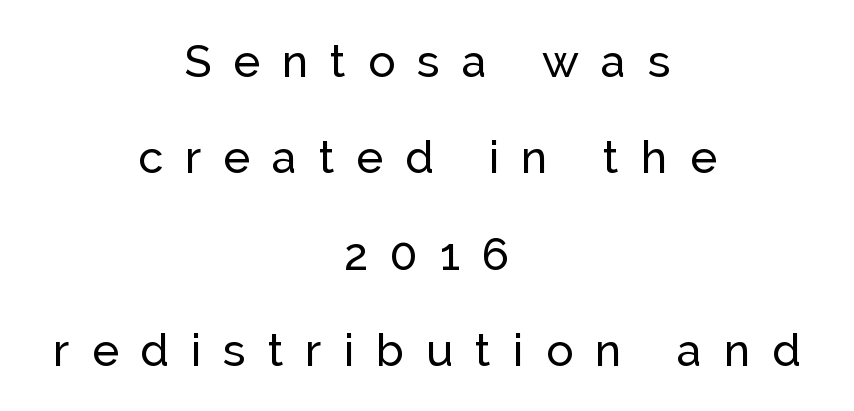
The image shows 45 px sans-serif type, upright; set centered, loose line spacing (2.14x), unusually wide letter spacing (+0.49 em), not underlined; low stroke contrast and a medium x-height.
